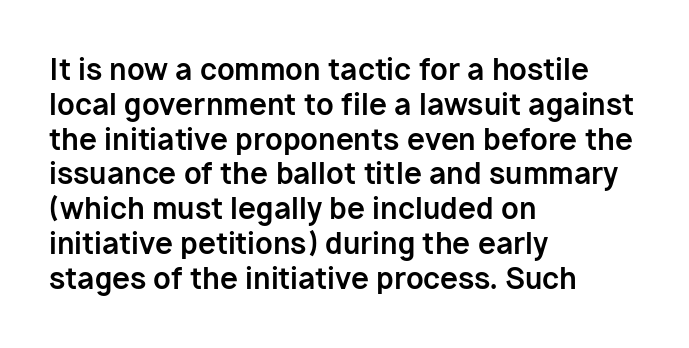
Q: Is the text bold? A: Yes.
Q: Is the text italic (slanted)? A: No, it is upright.
Q: Is the typeface a serif or a sans-serif typeface? A: Sans-serif.
Q: Is the text underlined? A: No.
Q: How is the paragraph aligned? A: Left-aligned.
Q: Is the spacing between letters normal or unusually wide? A: Normal.
Q: Width (condensed, normal, or wide)? A: Normal.
Q: Stroke contrast? A: Low.
Q: x-height? A: Medium.
Q: Monospaced? A: No.
